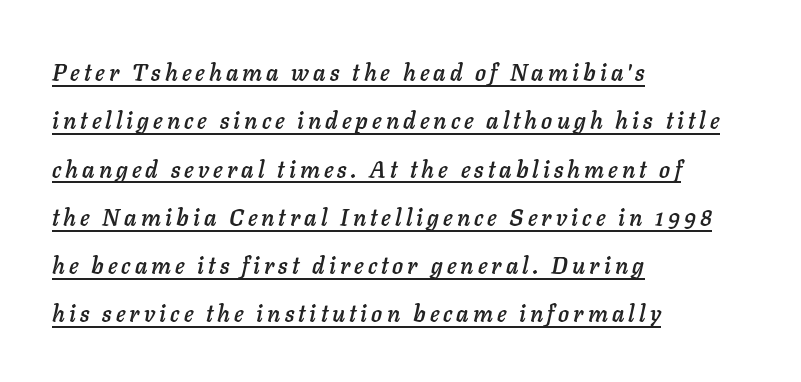
Q: Is the text italic (slanted)? A: Yes, it leans right by about 11 degrees.
Q: Is the text underlined? A: Yes.
Q: How is the paragraph aligned? A: Left-aligned.
Q: Is the spacing between lines tight, normal or loose? A: Loose.
